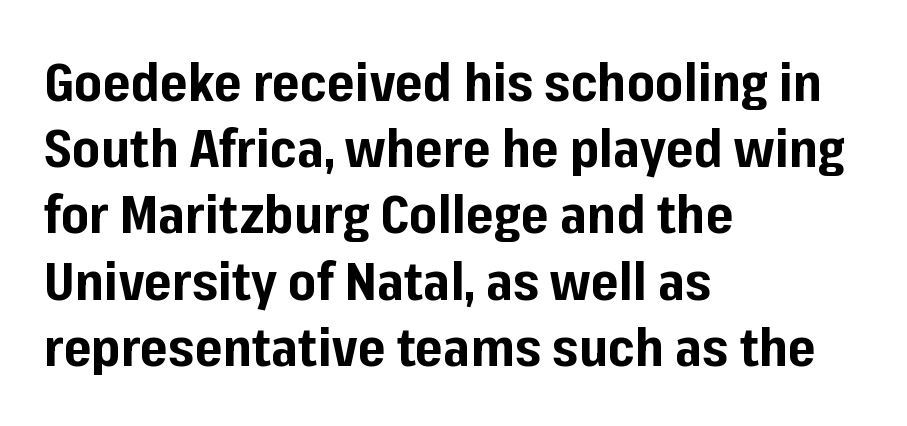
The image shows 53 px bold sans-serif type, upright; set left-aligned, normal line spacing (1.25x), normal letter spacing, not underlined; low stroke contrast and a medium x-height.
